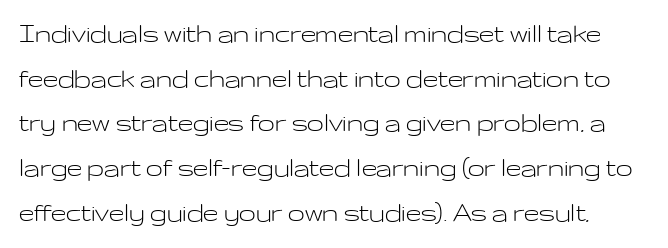
Nothing unusual about the tracking: characters are spaced as the font intends. Rendered with straight, roman letterforms. On a weight scale, this lands at 450 or below. Note the varied advance widths — an 'i' is clearly narrower than an 'm'.
